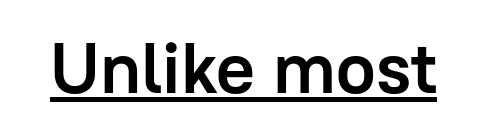
The image shows 72 px semibold sans-serif type, upright; set normal letter spacing, underlined; low stroke contrast and a medium x-height.
